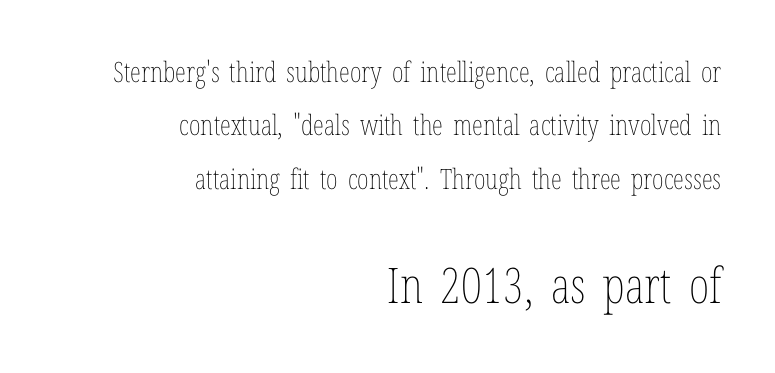
The image shows 49 px thin, condensed type, upright; set right-aligned, loose line spacing (1.91x), normal letter spacing, not underlined; the second (bottom) block is 1.75x larger; low stroke contrast and a medium x-height.
